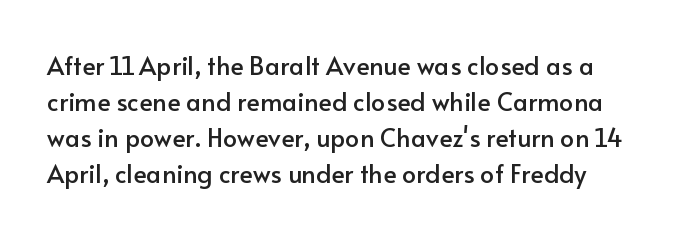
{"italic": "no", "underline": "no", "line_spacing": "normal", "line_spacing_ratio": 1.44, "letter_spacing": "normal", "letter_spacing_em": 0.0, "glyph_px": 25}
